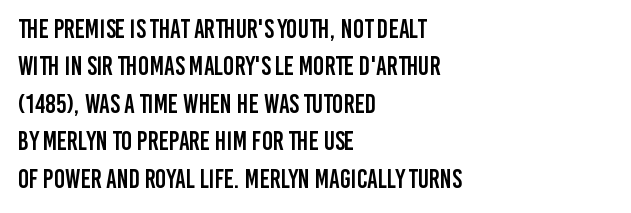
A typesetter would call this zero additional tracking. The string is rendered with underlining switched off. Reading down the block, your eye returns to a fixed left position each line. The lines sit at an ordinary, default distance from one another.
